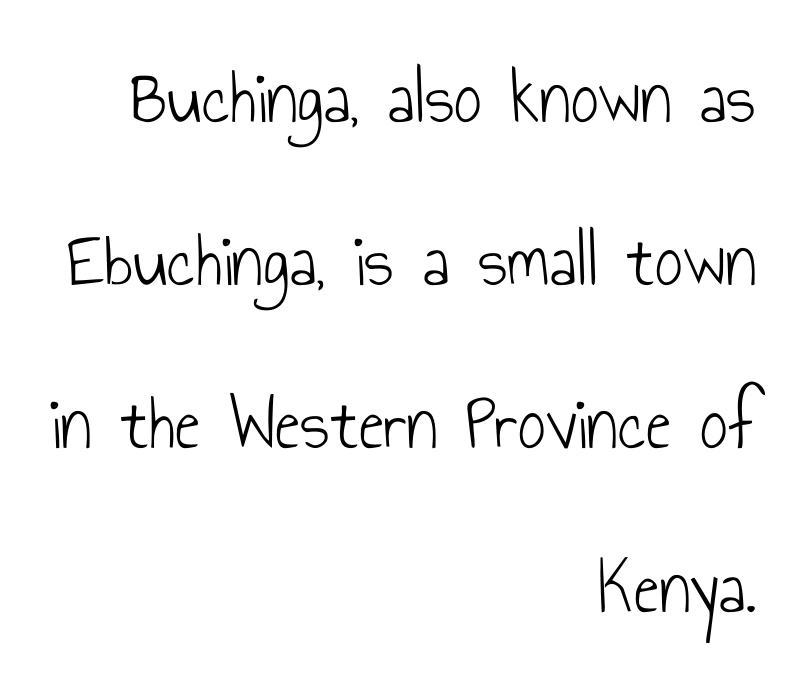
The image shows 77 px light, condensed sans-serif type, upright; set right-aligned, loose line spacing (2.12x), normal letter spacing, not underlined; low stroke contrast and a small x-height.
